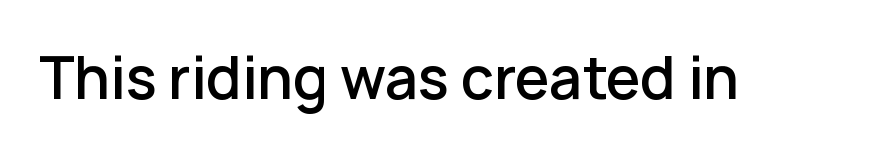
The image shows 56 px semibold sans-serif type, upright; set normal letter spacing, not underlined; low stroke contrast and a medium x-height.
